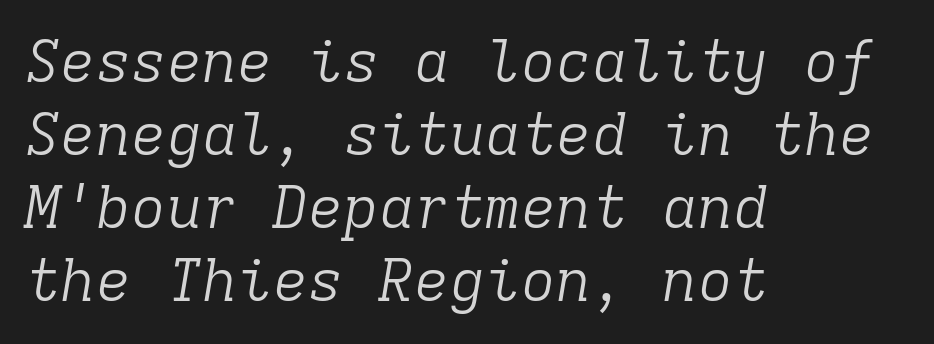
The image shows 59 px light serif type, italic (leaning right), monospaced; set left-aligned, line spacing 1.24x, normal letter spacing, not underlined; low stroke contrast and a medium x-height.
